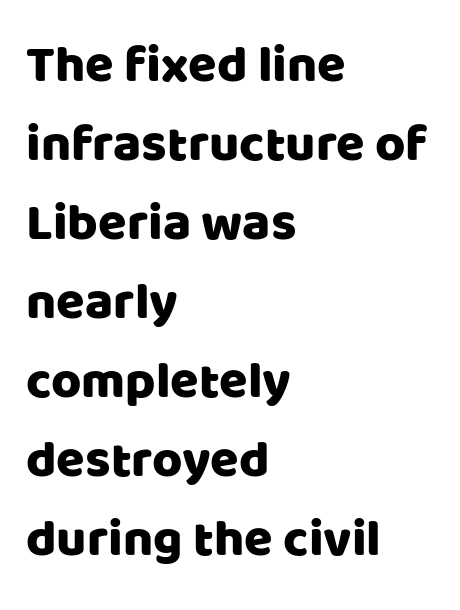
{"serif": "no", "italic": "no", "width": "normal", "stroke_contrast": "low", "x_height": "large", "monospaced": "no", "underline": "no", "align": "left", "line_spacing": "normal", "line_spacing_ratio": 1.52, "letter_spacing": "normal", "letter_spacing_em": 0.0, "glyph_px": 52}
